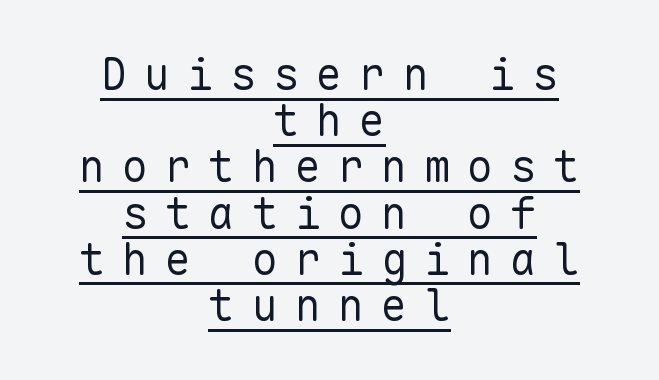
Fixed-width glyphs throughout — classic coding-font behaviour. Caption: expanded tracking, letters set apart. The passage shown stacks its lines with hardly any gap. Underlined type. The paragraph shown floats in the horizontal middle.
